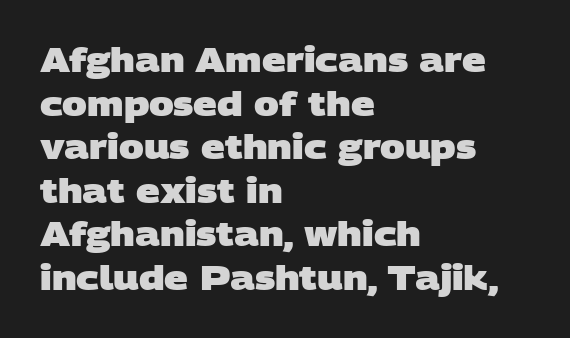
{"serif": "no", "bold": "yes", "weight": "heavy", "width": "wide", "stroke_contrast": "low", "x_height": "large", "monospaced": "no", "underline": "no", "align": "left", "line_spacing": "normal", "line_spacing_ratio": 1.32, "letter_spacing": "normal", "letter_spacing_em": 0.0, "glyph_px": 33}
